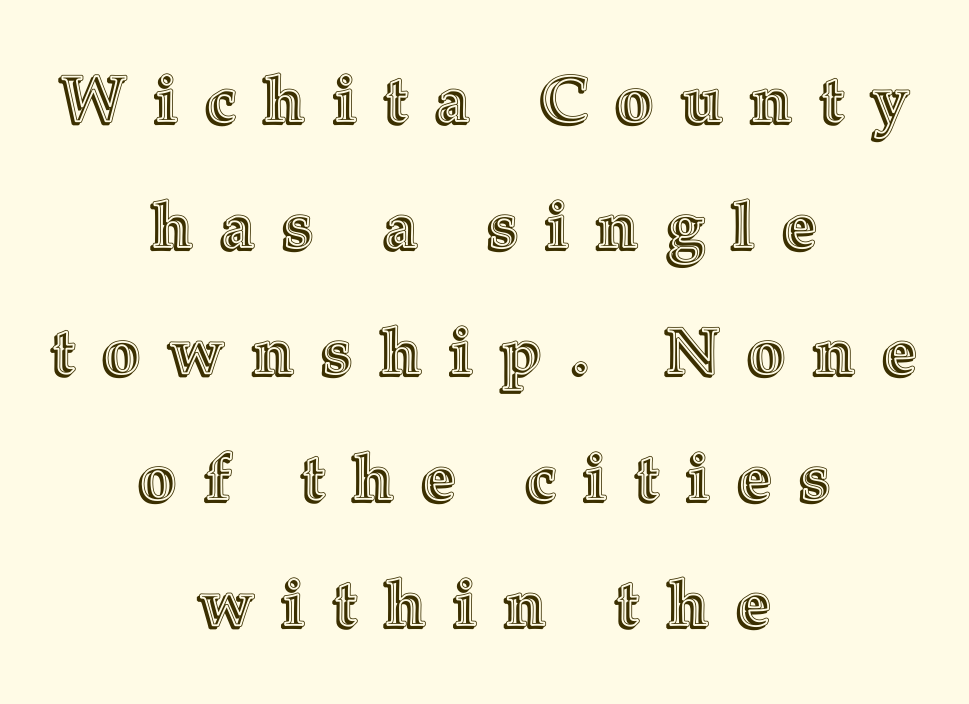
Character widths vary here, with narrow letters taking less room than wide ones. How are the letters spaced? Widely, with obvious added tracking. The typesetter chose a symmetrical, centered arrangement here. Baseline-to-baseline distance is far greater than the letter height. The zone under the glyphs is completely vacant.
